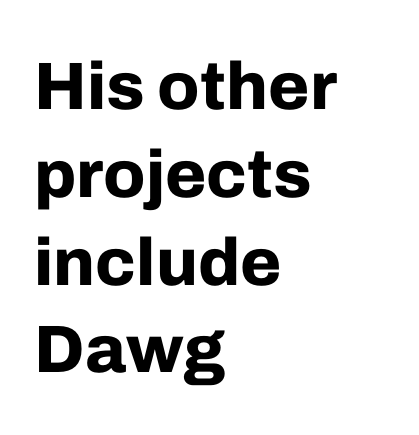
{"serif": "no", "italic": "no", "bold": "yes", "weight": "bold", "width": "normal", "stroke_contrast": "low", "x_height": "medium", "monospaced": "no", "underline": "no", "align": "left", "line_spacing": "normal", "line_spacing_ratio": 1.31, "letter_spacing": "normal", "letter_spacing_em": 0.0, "glyph_px": 67}
